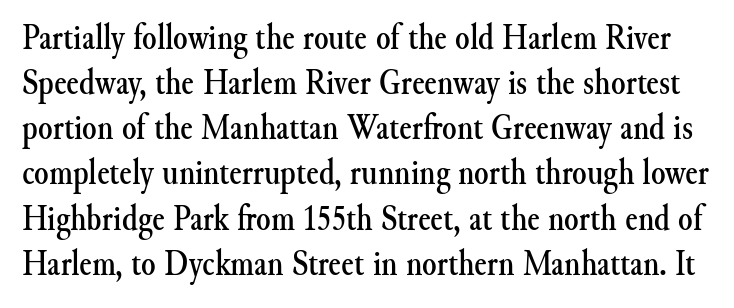
The image shows 37 px serif type, upright; set line spacing 1.22x, normal letter spacing, not underlined; medium stroke contrast and a small x-height.
